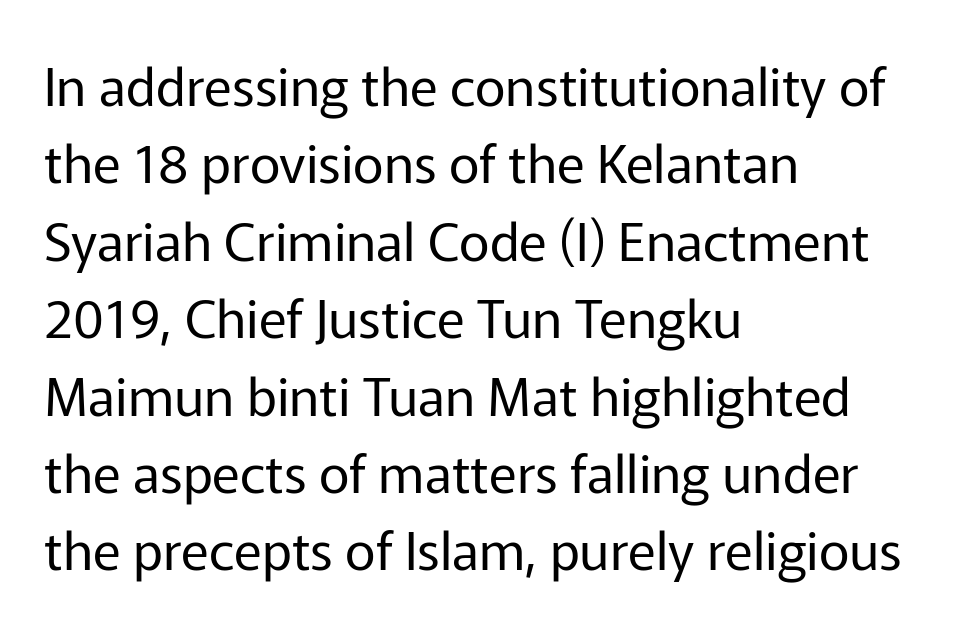
The baseline area is clear. The passage shown is typeset with a sans-serif family. The passage shown is not bold in any degree. These lines are rendered in a variable-pitch font. A classic flush-left, rag-right setting is used for this passage.
